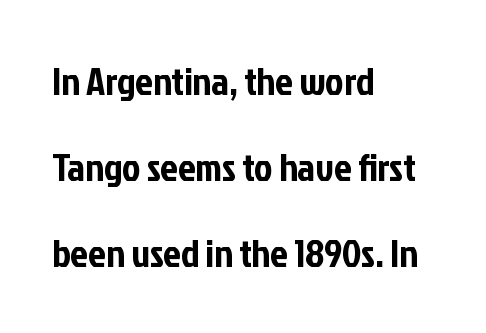
{"serif": "no", "italic": "no", "width": "condensed", "stroke_contrast": "low", "x_height": "medium", "monospaced": "no", "underline": "no", "align": "left", "line_spacing": "loose", "line_spacing_ratio": 2.21, "letter_spacing": "normal", "letter_spacing_em": 0.0, "glyph_px": 39}
